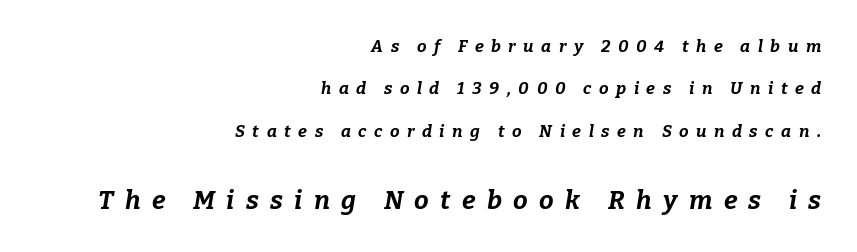
The letters in the lower block stand taller than those in the block above. The space between consecutive lines is lavish. These lines are set flush right with a ragged left edge. The passage shown is emphatically bold. Rule under the text: the space is simply empty. Words appear elongated and porous because spacing is wide.
